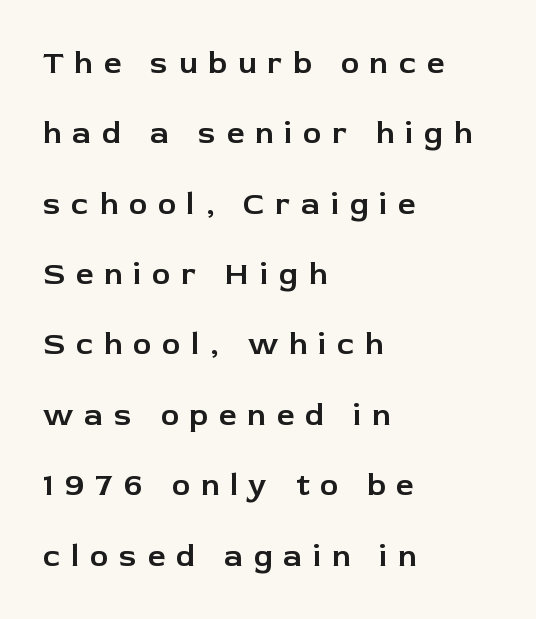
{"serif": "no", "italic": "no", "width": "normal", "stroke_contrast": "low", "x_height": "medium", "monospaced": "no", "underline": "no", "align": "left", "line_spacing": "loose", "line_spacing_ratio": 2.27, "letter_spacing": "wide", "letter_spacing_em": 0.35, "glyph_px": 31}
